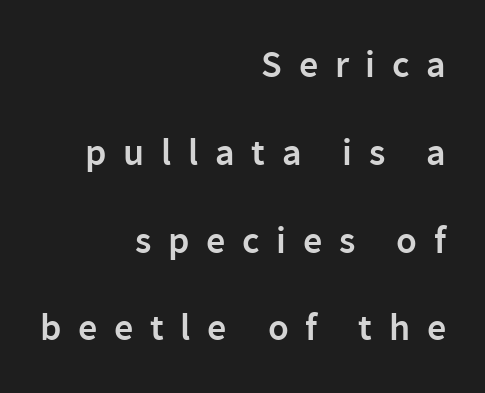
{"serif": "no", "italic": "no", "bold": "semi", "weight": "semibold", "width": "normal", "stroke_contrast": "low", "x_height": "medium", "monospaced": "no", "underline": "no", "align": "right", "line_spacing": "loose", "line_spacing_ratio": 2.31, "letter_spacing": "wide", "letter_spacing_em": 0.44, "glyph_px": 38}
